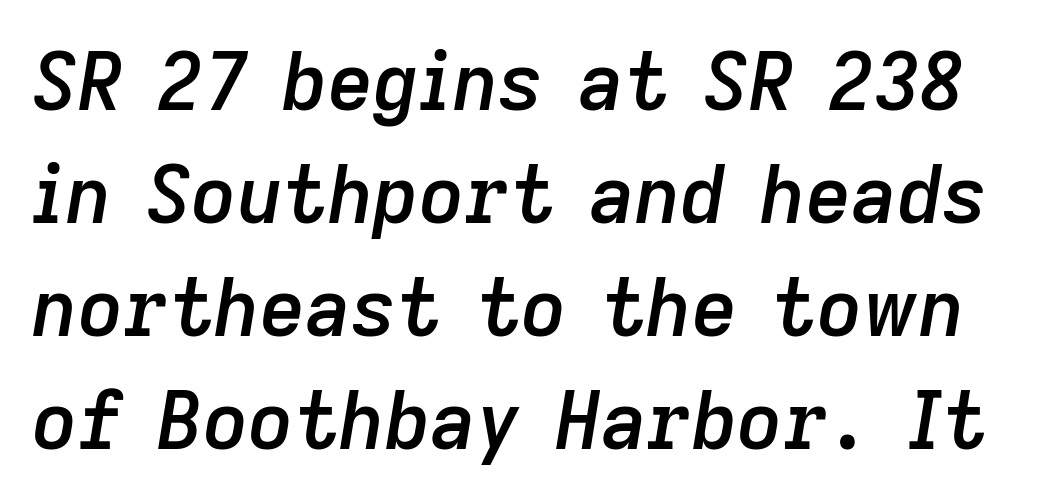
Leading matches the norm, producing a regular column. The specimen omits any rule beneath the text block's lines. The typesetting leans somewhat heavy: a semibold. Proportional: the letters do not fall into vertical columns. Looking at the ascenders, they clearly lean. The letterforms sit shoulder to shoulder at normal distance.
